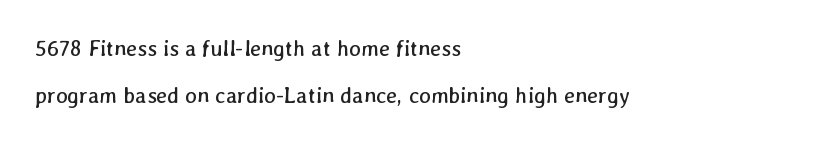
The image shows 22 px text type; set left-aligned, loose line spacing (2.12x), normal letter spacing, not underlined.
